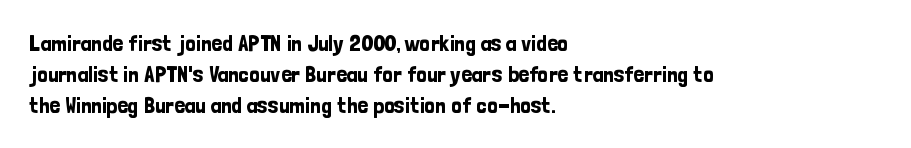
{"italic": "no", "underline": "no", "align": "left", "line_spacing": "normal", "line_spacing_ratio": 1.35, "letter_spacing": "normal", "letter_spacing_em": 0.0, "glyph_px": 23}
